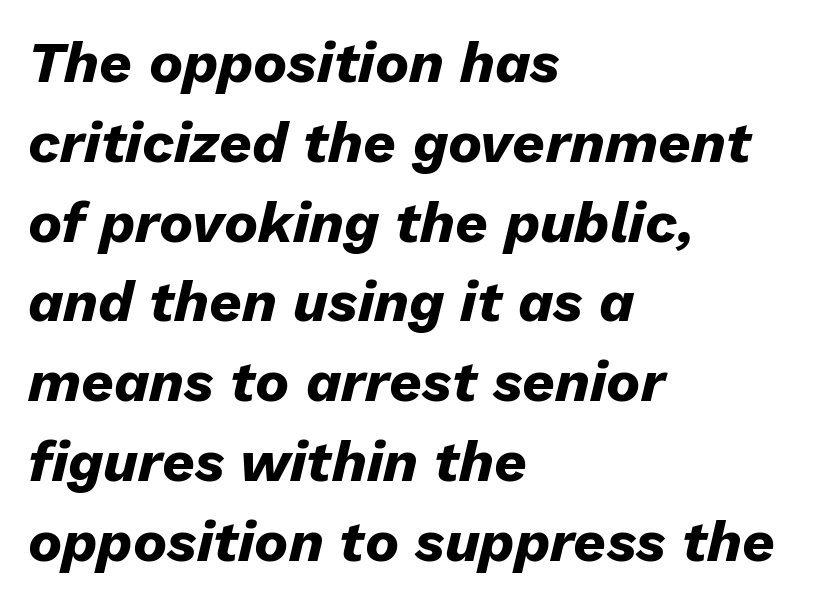
The image shows 57 px heavy type, italic (leaning right); set left-aligned, normal line spacing (1.4x), normal letter spacing, not underlined; low stroke contrast and a medium x-height.
